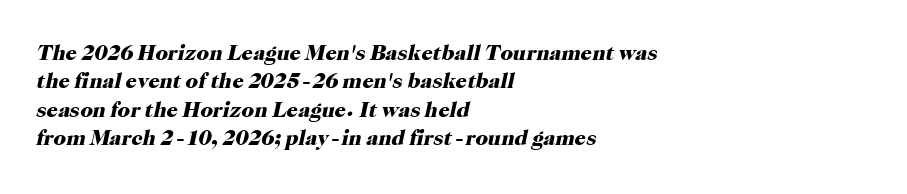
The image shows 22 px bold type, italic (leaning right); set left-aligned, normal line spacing (1.29x), normal letter spacing, not underlined.
